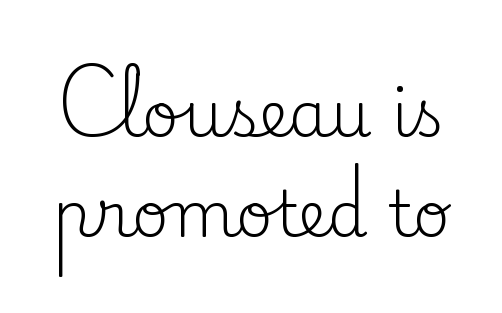
Q: Is the text bold? A: No.
Q: Is the text italic (slanted)? A: No, it is upright.
Q: Is the text underlined? A: No.
Q: Is the spacing between letters normal or unusually wide? A: Normal.
Q: Is the spacing between lines tight, normal or loose? A: Normal.
Q: Width (condensed, normal, or wide)? A: Normal.
Q: Stroke contrast? A: Low.
Q: x-height? A: Small.
Q: Monospaced? A: No.
